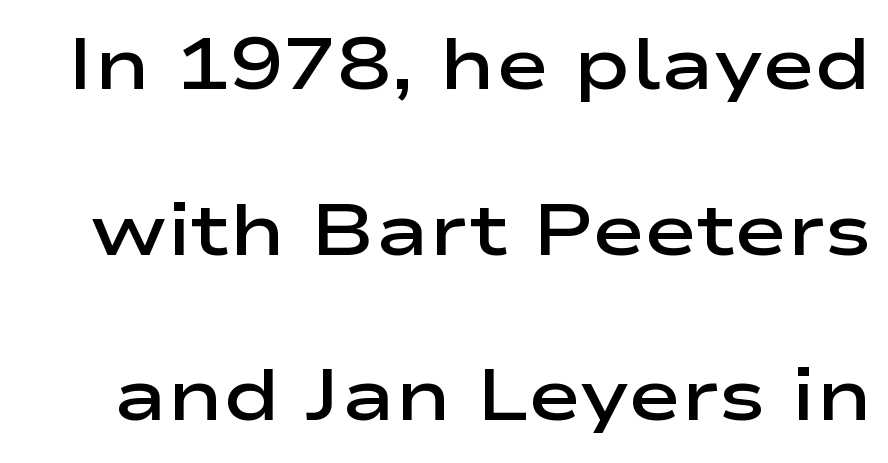
Q: Is the text bold? A: Semi-bold.
Q: Is the text italic (slanted)? A: No, it is upright.
Q: Is the typeface a serif or a sans-serif typeface? A: Sans-serif.
Q: Is the text underlined? A: No.
Q: Is the spacing between letters normal or unusually wide? A: Normal.
Q: Is the spacing between lines tight, normal or loose? A: Loose.
Q: Width (condensed, normal, or wide)? A: Wide.
Q: Stroke contrast? A: Low.
Q: x-height? A: Medium.
Q: Monospaced? A: No.
